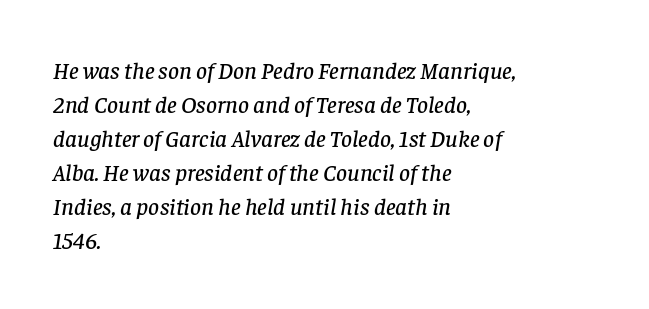
Q: Is the text italic (slanted)? A: Yes, it leans right by about 8 degrees.
Q: Is the text underlined? A: No.
Q: How is the paragraph aligned? A: Left-aligned.
Q: Is the spacing between letters normal or unusually wide? A: Normal.
Q: Is the spacing between lines tight, normal or loose? A: Normal.
